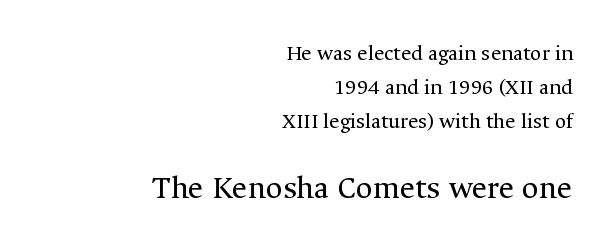
Q: Is the text bold? A: No.
Q: Is the text italic (slanted)? A: No, it is upright.
Q: Is the typeface a serif or a sans-serif typeface? A: Serif.
Q: Is the text underlined? A: No.
Q: How is the paragraph aligned? A: Right-aligned.
Q: Is the spacing between letters normal or unusually wide? A: Normal.
Q: Is the spacing between lines tight, normal or loose? A: Normal.
Q: Which block of text is set in a larger size, the first (top) or the second (bottom)? A: The second (bottom) one.
Q: Width (condensed, normal, or wide)? A: Normal.
Q: Stroke contrast? A: Medium.
Q: x-height? A: Medium.
Q: Monospaced? A: No.
